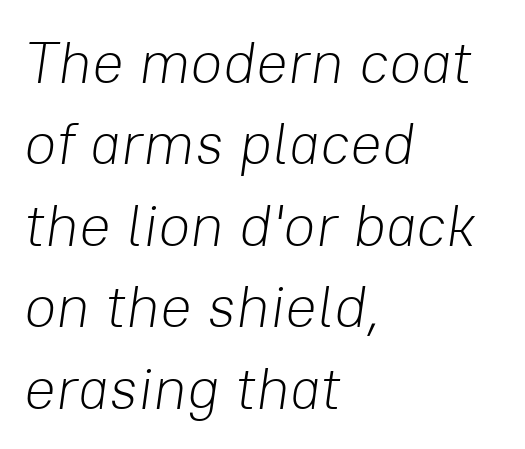
Q: Is the text bold? A: No.
Q: Is the text italic (slanted)? A: Yes, it leans right by about 8 degrees.
Q: Is the text underlined? A: No.
Q: How is the paragraph aligned? A: Left-aligned.
Q: Is the spacing between letters normal or unusually wide? A: Normal.
Q: Is the spacing between lines tight, normal or loose? A: Normal.
Q: Width (condensed, normal, or wide)? A: Normal.
Q: Stroke contrast? A: Low.
Q: x-height? A: Medium.
Q: Monospaced? A: No.
